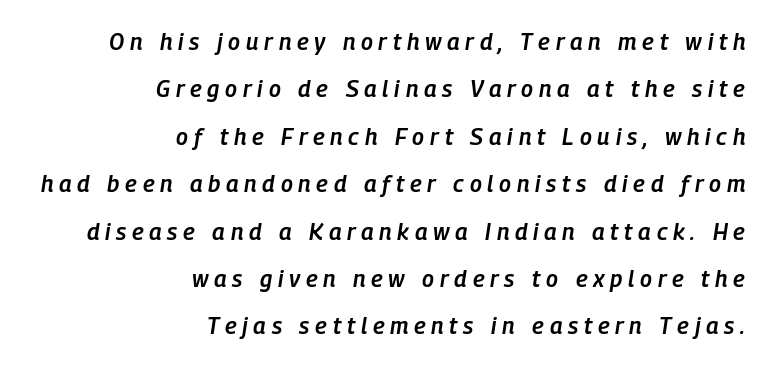
{"italic": "yes", "lean": "right", "slant_degrees": 9, "bold": "semi", "underline": "no", "align": "right", "line_spacing": "loose", "line_spacing_ratio": 2.06, "letter_spacing": "wide", "letter_spacing_em": 0.25, "glyph_px": 23}
